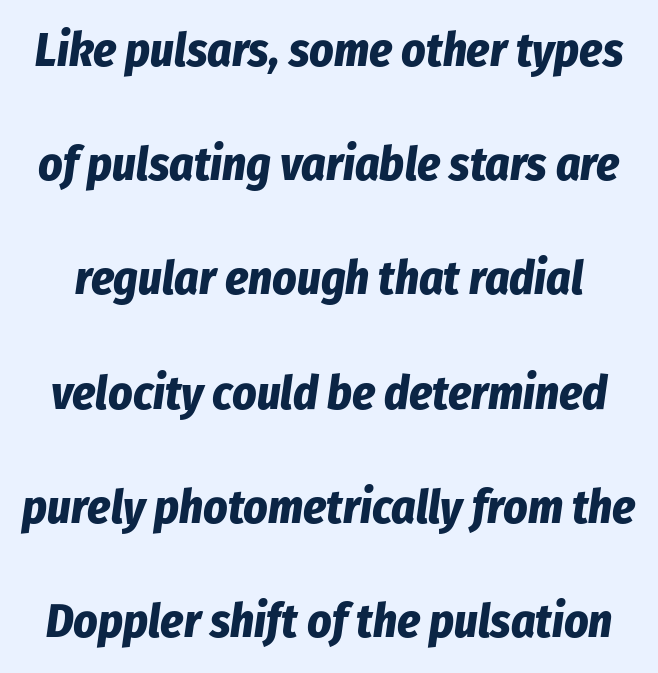
{"italic": "yes", "lean": "right", "slant_degrees": 8, "bold": "yes", "weight": "bold", "width": "condensed", "stroke_contrast": "low", "x_height": "medium", "monospaced": "no", "underline": "no", "line_spacing": "loose", "line_spacing_ratio": 2.43, "letter_spacing": "normal", "letter_spacing_em": 0.0, "glyph_px": 47}
